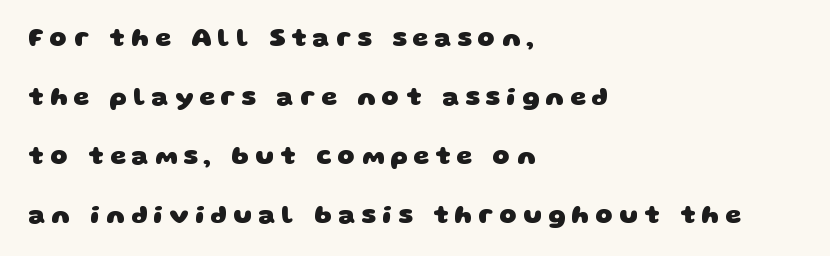
{"bold": "yes", "underline": "no", "align": "left", "line_spacing": "loose", "line_spacing_ratio": 2.36, "letter_spacing": "wide", "letter_spacing_em": 0.24, "glyph_px": 25}
